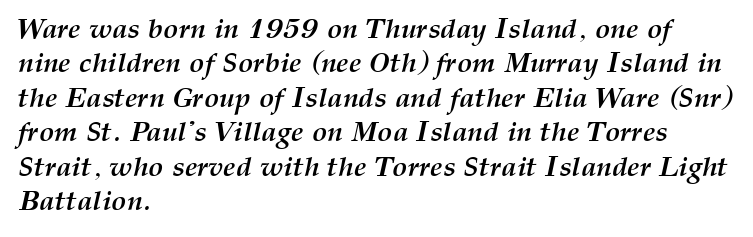
{"italic": "yes", "lean": "right", "slant_degrees": 12, "bold": "yes", "weight": "semibold", "width": "normal", "stroke_contrast": "medium", "x_height": "medium", "monospaced": "no", "underline": "no", "align": "left", "line_spacing_ratio": 1.23, "letter_spacing": "normal", "letter_spacing_em": 0.0, "glyph_px": 28}
